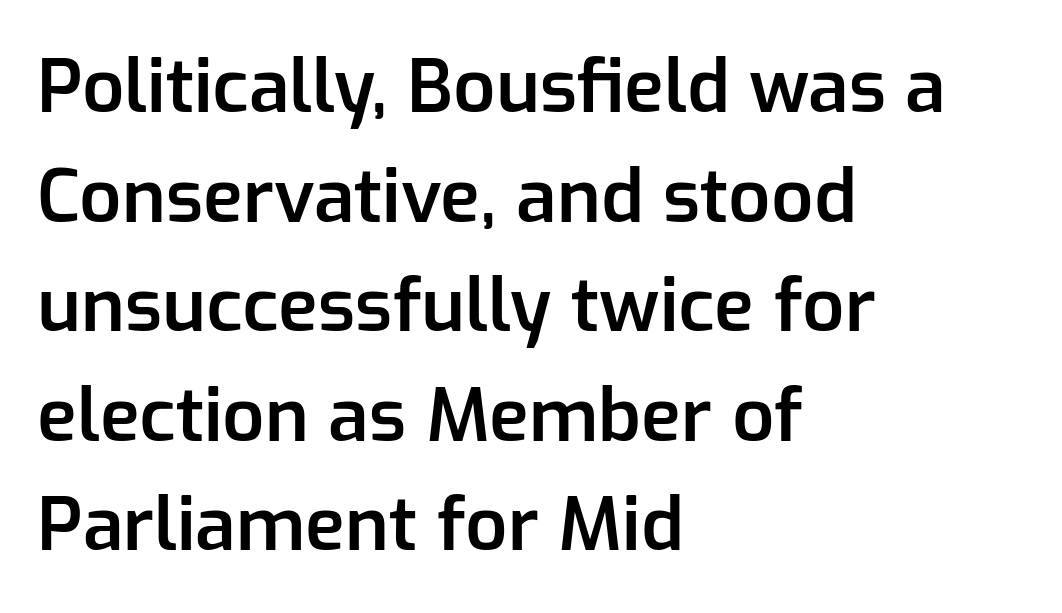
A typesetter would call this zero additional tracking. Casual observation: everything's shoved over to the left. Posture: vertical. Horizontal bands of white between lines are of average thickness.
